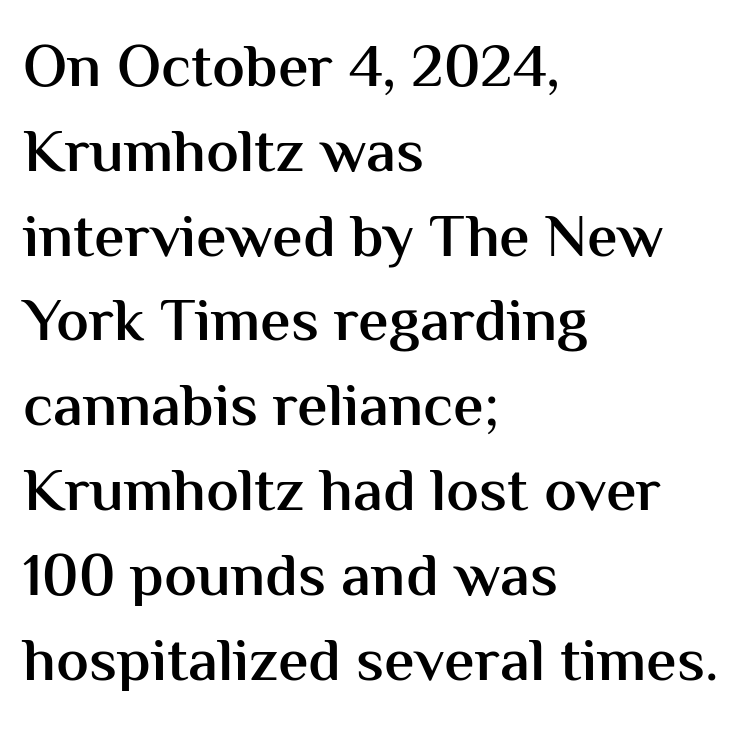
The image shows 61 px semibold sans-serif type, upright; set left-aligned, normal line spacing (1.39x), normal letter spacing, not underlined; medium stroke contrast and a medium x-height.
